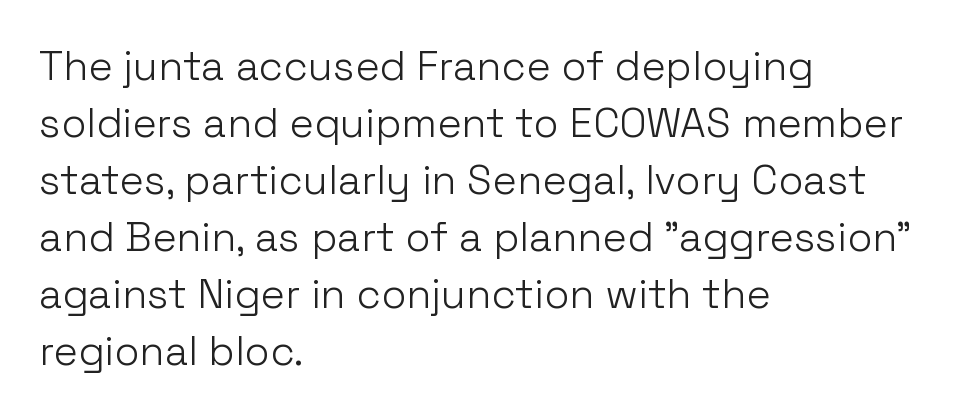
Q: Is the text bold? A: No.
Q: Is the text italic (slanted)? A: No, it is upright.
Q: Is the typeface a serif or a sans-serif typeface? A: Sans-serif.
Q: Is the text underlined? A: No.
Q: How is the paragraph aligned? A: Left-aligned.
Q: Is the spacing between letters normal or unusually wide? A: Normal.
Q: Is the spacing between lines tight, normal or loose? A: Normal.
Q: Width (condensed, normal, or wide)? A: Normal.
Q: Stroke contrast? A: Low.
Q: x-height? A: Medium.
Q: Monospaced? A: No.
